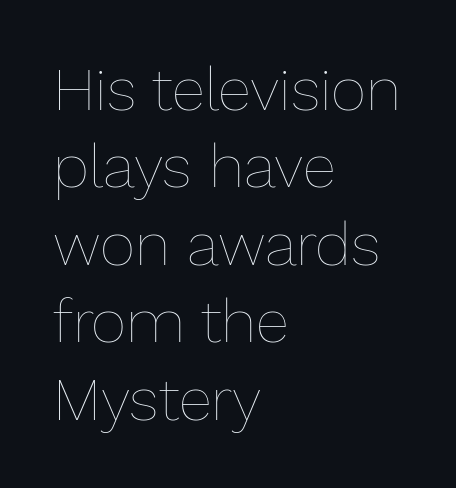
{"italic": "no", "bold": "no", "weight": "thin", "width": "normal", "stroke_contrast": "low", "x_height": "medium", "monospaced": "no", "underline": "no", "align": "left", "line_spacing": "normal", "line_spacing_ratio": 1.27, "letter_spacing": "normal", "letter_spacing_em": 0.0, "glyph_px": 61}
